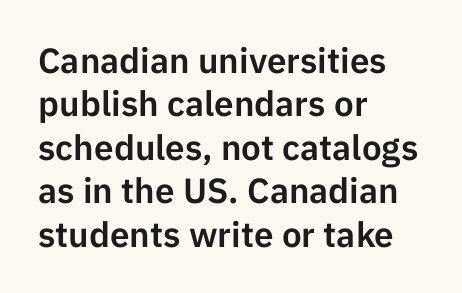
Q: Is the text italic (slanted)? A: No, it is upright.
Q: Is the typeface a serif or a sans-serif typeface? A: Sans-serif.
Q: Is the text underlined? A: No.
Q: How is the paragraph aligned? A: Left-aligned.
Q: Is the spacing between letters normal or unusually wide? A: Normal.
Q: Width (condensed, normal, or wide)? A: Normal.
Q: Stroke contrast? A: Low.
Q: x-height? A: Medium.
Q: Monospaced? A: No.
